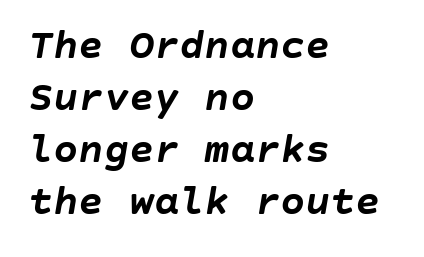
The image shows 42 px semibold type, italic (leaning right); set left-aligned, line spacing 1.24x, normal letter spacing, not underlined; low stroke contrast and a large x-height.
